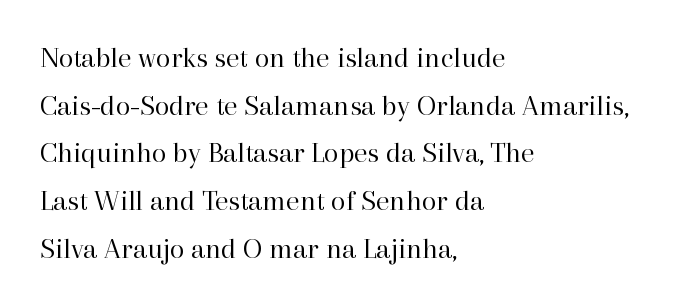
Look at the tracking — it's just the regular setting, nothing added. Check the space under the baseline: it is left empty. Is the type heavy? It reads as light-to-regular instead. A classic flush-left, rag-right setting is used for this passage. What kind of face is this? One with serifs.
